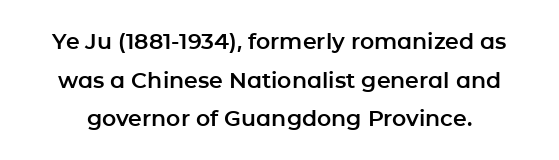
The baseline area is clear. Italic? Not at all — the glyphs are vertical. There is no visible air inserted between adjacent glyphs.
